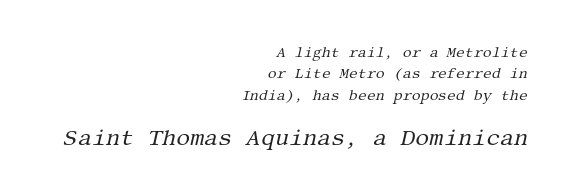
Q: Is the text bold? A: No.
Q: Is the text italic (slanted)? A: Yes, it leans right by about 13 degrees.
Q: Is the text underlined? A: No.
Q: How is the paragraph aligned? A: Right-aligned.
Q: Is the spacing between letters normal or unusually wide? A: Normal.
Q: Is the spacing between lines tight, normal or loose? A: Normal.
Q: Which block of text is set in a larger size, the first (top) or the second (bottom)? A: The second (bottom) one.
